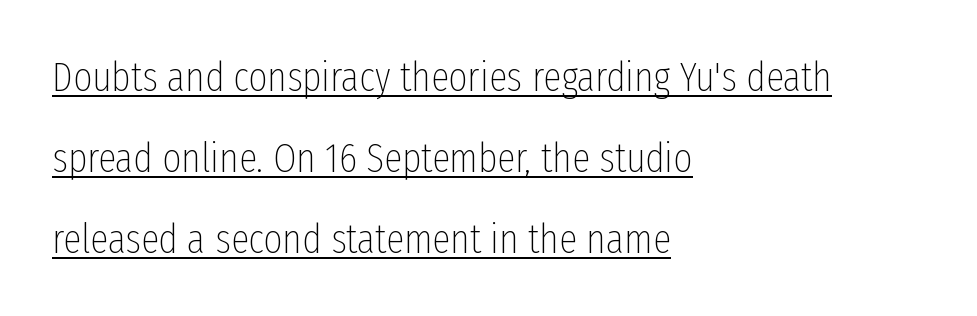
The image shows 41 px thin, condensed sans-serif type, upright; set left-aligned, loose line spacing (1.97x), normal letter spacing, underlined; low stroke contrast and a medium x-height.
